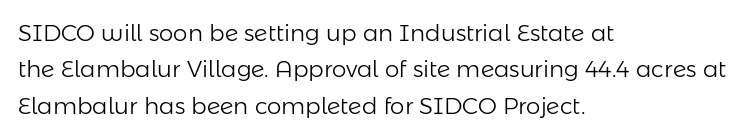
Compared with typical paragraphs, the rows here are spaced about the same. The letterforms sit at book weight or below. Ascenders rise straight up at ninety degrees. The lines are quadded left. Check the space under the baseline: it is left empty. Tracking value appears to be zero — textbook default spacing.
